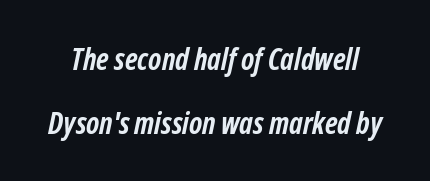
Q: Is the text bold? A: Yes.
Q: Is the text italic (slanted)? A: Yes, it leans right by about 12 degrees.
Q: Is the text underlined? A: No.
Q: Is the spacing between letters normal or unusually wide? A: Normal.
Q: Is the spacing between lines tight, normal or loose? A: Loose.
Q: Width (condensed, normal, or wide)? A: Condensed.
Q: Stroke contrast? A: Low.
Q: x-height? A: Medium.
Q: Monospaced? A: No.
